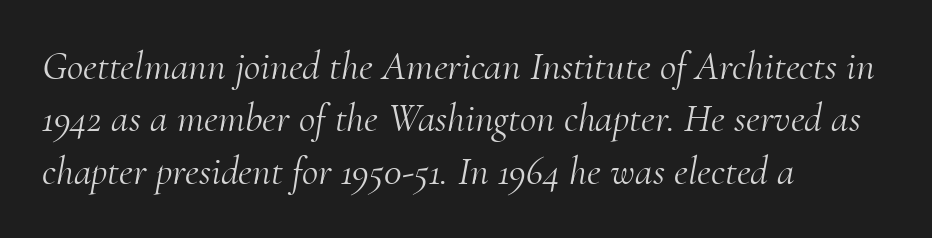
The image shows 40 px light serif type, italic (leaning right); set left-aligned, normal line spacing (1.31x), normal letter spacing, not underlined; medium stroke contrast and a small x-height.
